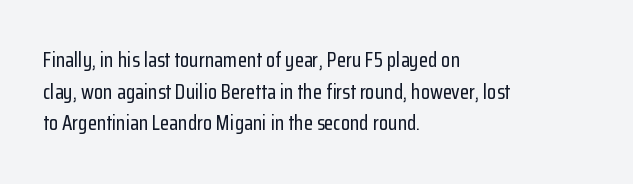
Has an underline been added? It has not. Do the letters lean? They stand straight. Notice how descenders clear the ascenders below comfortably — that's standard leading. The line texture is even and compact thanks to regular tracking.
